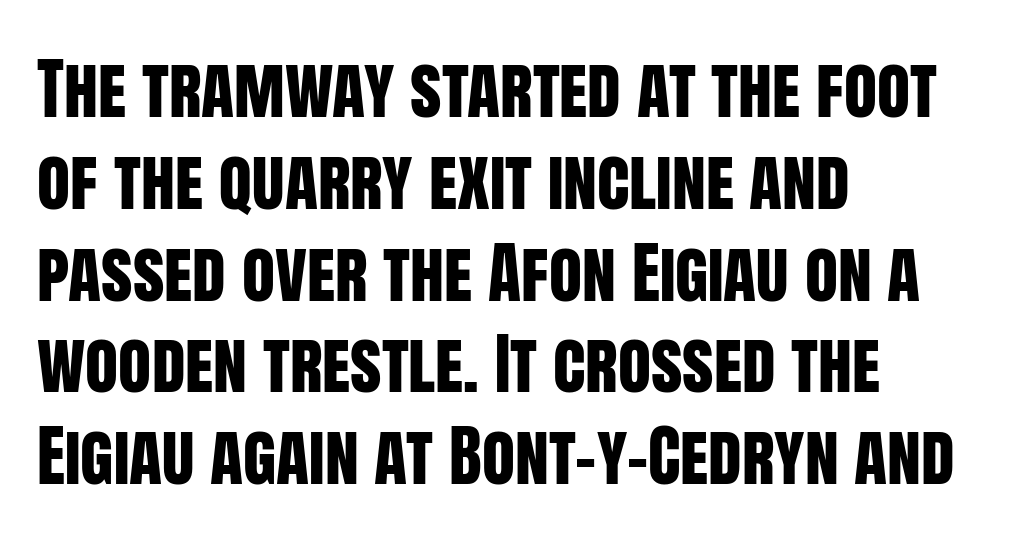
The image shows 68 px condensed sans-serif type, upright; set left-aligned, normal line spacing (1.35x), normal letter spacing, not underlined; low stroke contrast and a large x-height.
